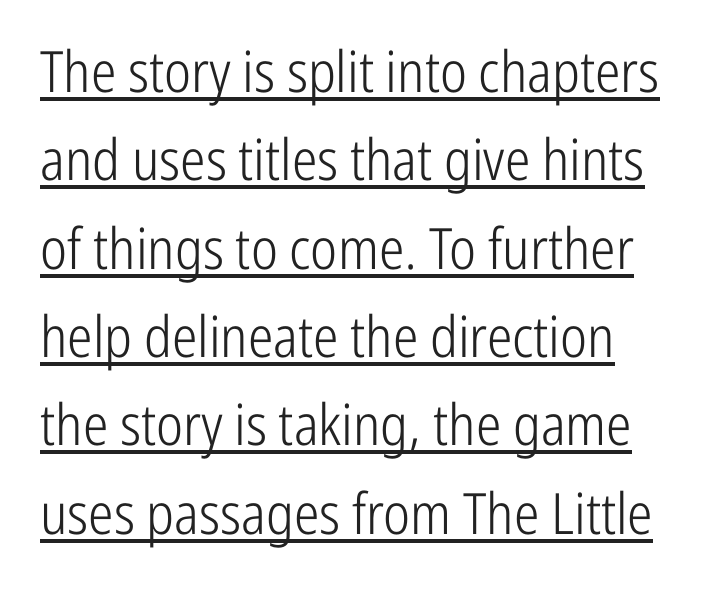
Nobody touched the tracking dial on this one. Summary of vertical rhythm: regular, with standard interline spacing. The face used here appears with an underline applied. The rendering uses natural spacing where letterforms have individual widths. If you drew a line through each stem, it would be perfectly vertical. The face used here is a sans, in the tradition of grotesques and geometrics.
